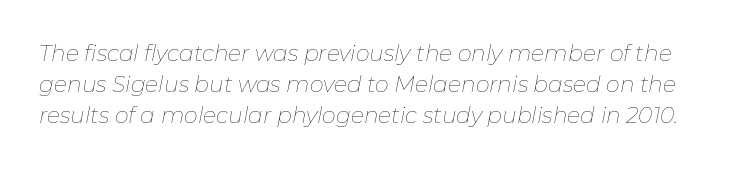
{"italic": "yes", "lean": "right", "slant_degrees": 11, "bold": "no", "underline": "no", "line_spacing": "normal", "line_spacing_ratio": 1.42, "letter_spacing": "normal", "letter_spacing_em": 0.0, "glyph_px": 22}
